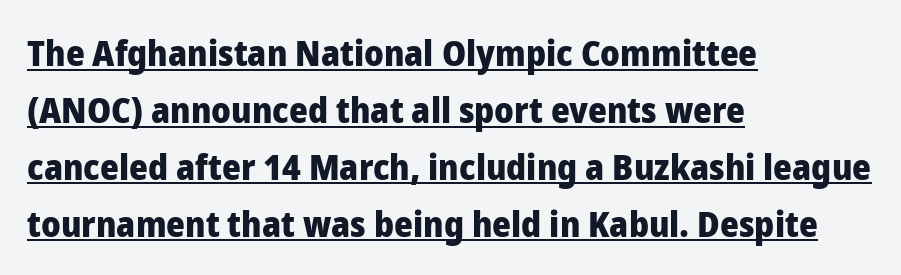
Q: Is the text bold? A: Yes.
Q: Is the text italic (slanted)? A: No, it is upright.
Q: Is the typeface a serif or a sans-serif typeface? A: Sans-serif.
Q: Is the text underlined? A: Yes.
Q: How is the paragraph aligned? A: Left-aligned.
Q: Is the spacing between letters normal or unusually wide? A: Normal.
Q: Is the spacing between lines tight, normal or loose? A: Normal.
Q: Width (condensed, normal, or wide)? A: Normal.
Q: Stroke contrast? A: Low.
Q: x-height? A: Medium.
Q: Monospaced? A: No.
